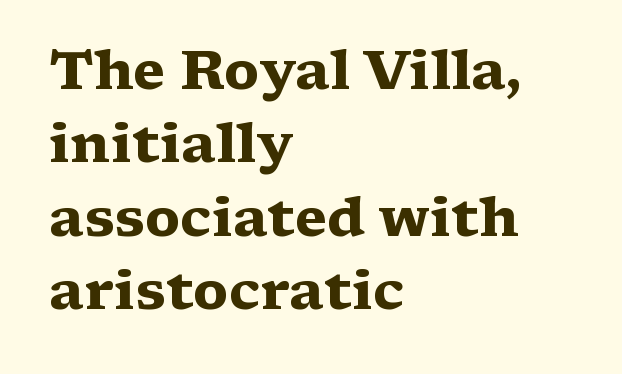
{"serif": "yes", "italic": "no", "bold": "yes", "weight": "heavy", "width": "wide", "stroke_contrast": "medium", "x_height": "medium", "monospaced": "no", "underline": "no", "align": "left", "line_spacing": "normal", "line_spacing_ratio": 1.36, "letter_spacing": "normal", "letter_spacing_em": 0.0, "glyph_px": 54}
